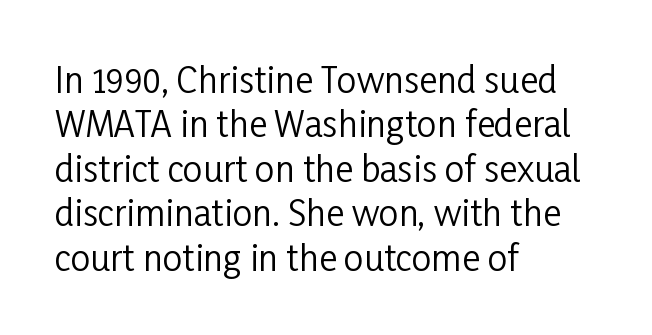
Nobody drew a line under any word here. Posture: straight, roman, zero tilt. Looks like regular typesetting: each glyph gets only the width it needs. Here the glyphs are tracked normally, forming tight word shapes. Each line starts at the same left margin while the right side varies. To sum up the face: it is a sans, with no serifs.
